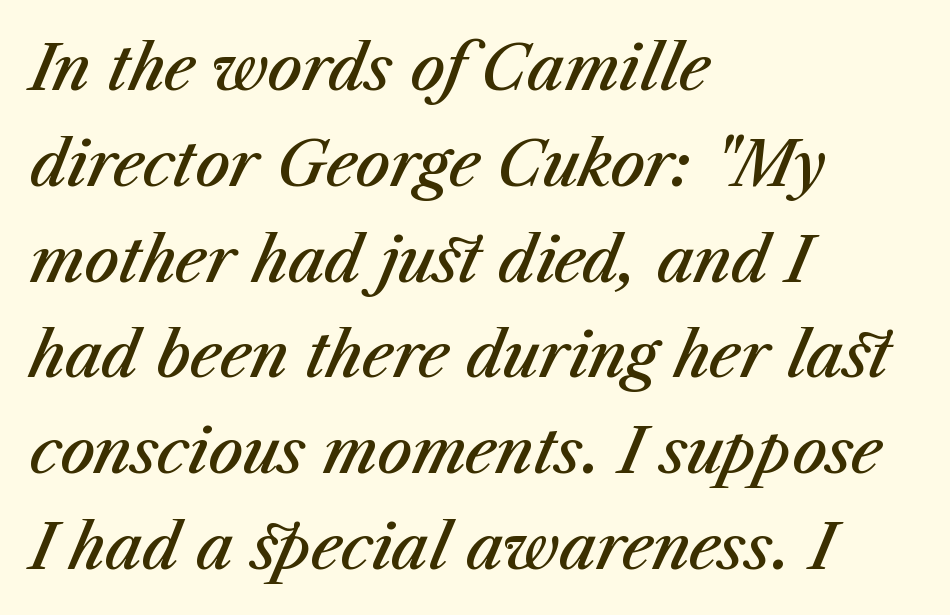
Q: Is the text bold? A: Semi-bold.
Q: Is the text italic (slanted)? A: Yes, it leans right by about 23 degrees.
Q: Is the text underlined? A: No.
Q: How is the paragraph aligned? A: Left-aligned.
Q: Is the spacing between letters normal or unusually wide? A: Normal.
Q: Is the spacing between lines tight, normal or loose? A: Normal.
Q: Width (condensed, normal, or wide)? A: Normal.
Q: Stroke contrast? A: Medium.
Q: x-height? A: Medium.
Q: Monospaced? A: No.
